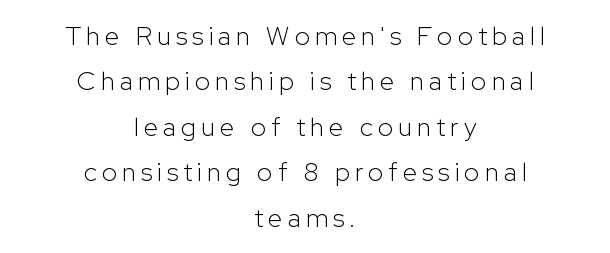
{"italic": "no", "bold": "no", "underline": "no", "align": "center", "line_spacing_ratio": 1.75, "letter_spacing": "wide", "letter_spacing_em": 0.2, "glyph_px": 26}
